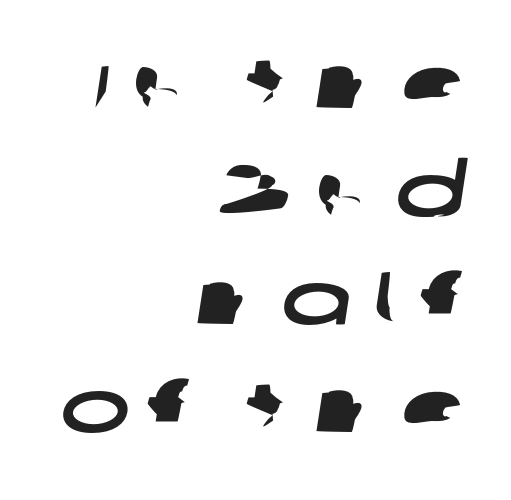
Q: Is the typeface a serif or a sans-serif typeface? A: Sans-serif.
Q: Is the text underlined? A: No.
Q: How is the paragraph aligned? A: Right-aligned.
Q: Is the spacing between letters normal or unusually wide? A: Unusually wide.
Q: Is the spacing between lines tight, normal or loose? A: Normal.
Q: Width (condensed, normal, or wide)? A: Wide.
Q: Stroke contrast? A: Low.
Q: x-height? A: Large.
Q: Monospaced? A: No.
